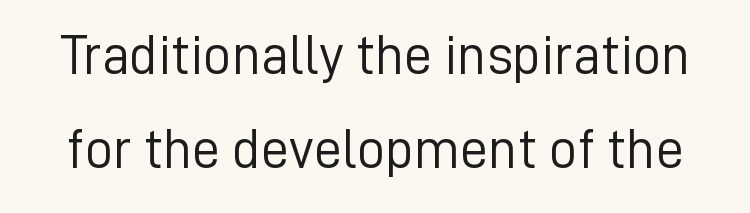
The image shows 56 px light sans-serif type, upright; set normal line spacing (1.68x), normal letter spacing, not underlined; low stroke contrast and a medium x-height.
